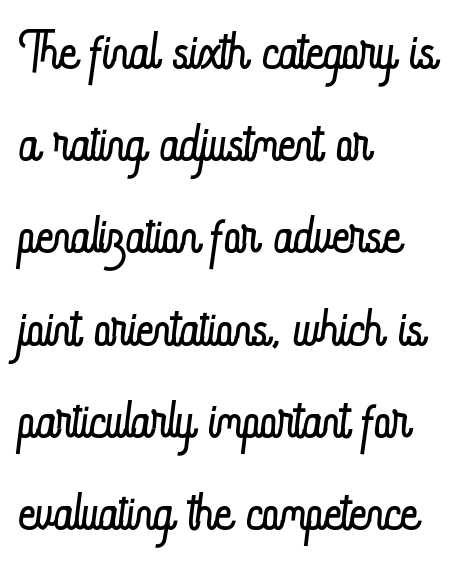
{"bold": "no", "weight": "light", "width": "condensed", "stroke_contrast": "low", "x_height": "small", "monospaced": "no", "underline": "no", "align": "left", "line_spacing_ratio": 1.23, "letter_spacing": "normal", "letter_spacing_em": 0.0, "glyph_px": 75}
